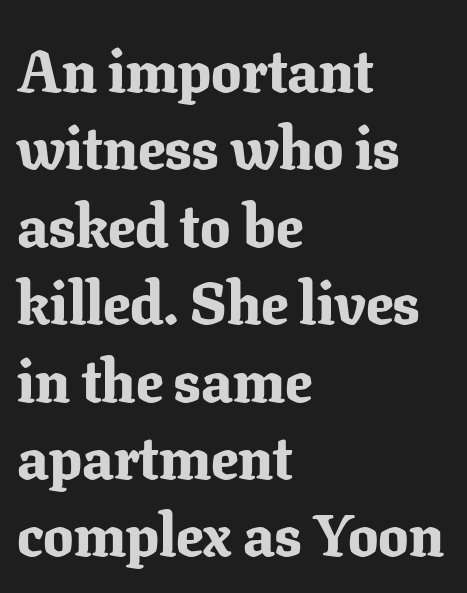
Q: Is the text bold? A: Yes.
Q: Is the text italic (slanted)? A: No, it is upright.
Q: Is the typeface a serif or a sans-serif typeface? A: Serif.
Q: Is the text underlined? A: No.
Q: How is the paragraph aligned? A: Left-aligned.
Q: Is the spacing between letters normal or unusually wide? A: Normal.
Q: Is the spacing between lines tight, normal or loose? A: Normal.
Q: Width (condensed, normal, or wide)? A: Normal.
Q: Stroke contrast? A: Low.
Q: x-height? A: Medium.
Q: Monospaced? A: No.
